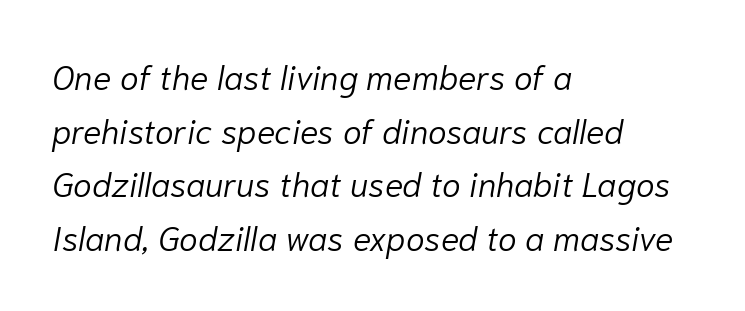
{"italic": "yes", "lean": "right", "slant_degrees": 10, "bold": "no", "weight": "light", "width": "normal", "stroke_contrast": "low", "x_height": "medium", "monospaced": "no", "underline": "no", "align": "left", "line_spacing": "normal", "line_spacing_ratio": 1.58, "letter_spacing": "normal", "letter_spacing_em": 0.0, "glyph_px": 34}
